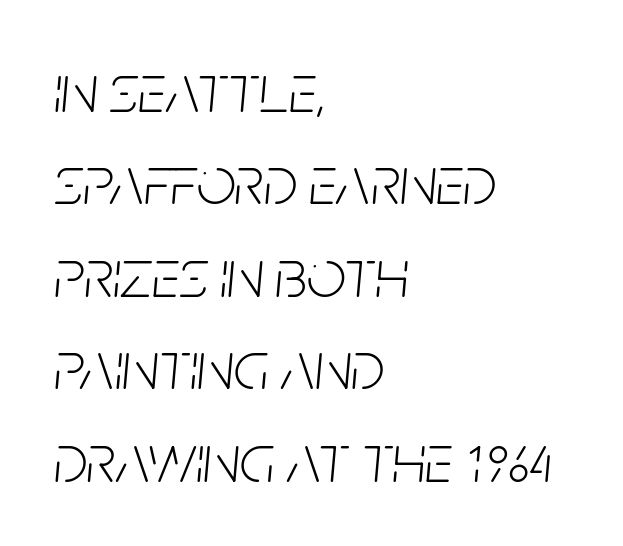
Q: Is the text bold? A: No.
Q: Is the text italic (slanted)? A: Yes, it leans right by about 5 degrees.
Q: Is the text underlined? A: No.
Q: How is the paragraph aligned? A: Left-aligned.
Q: Is the spacing between letters normal or unusually wide? A: Normal.
Q: Is the spacing between lines tight, normal or loose? A: Normal.
Q: Width (condensed, normal, or wide)? A: Condensed.
Q: Stroke contrast? A: Low.
Q: x-height? A: Large.
Q: Monospaced? A: No.
